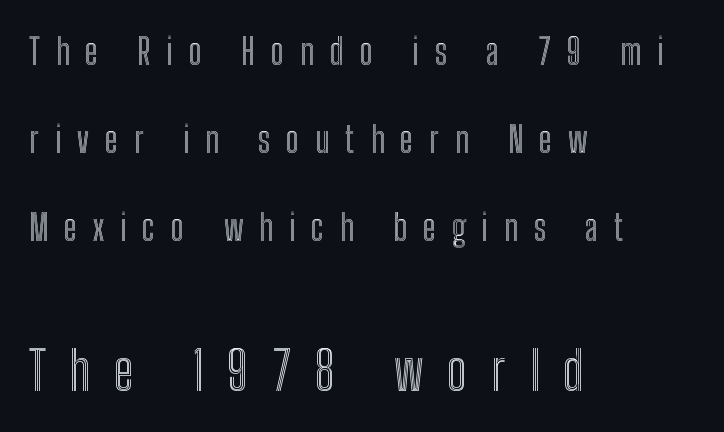
The image shows 54 px condensed type, upright; set left-aligned, loose line spacing (2.45x), unusually wide letter spacing (+0.44 em), not underlined; the second (bottom) block is 1.5x larger; a medium x-height.
